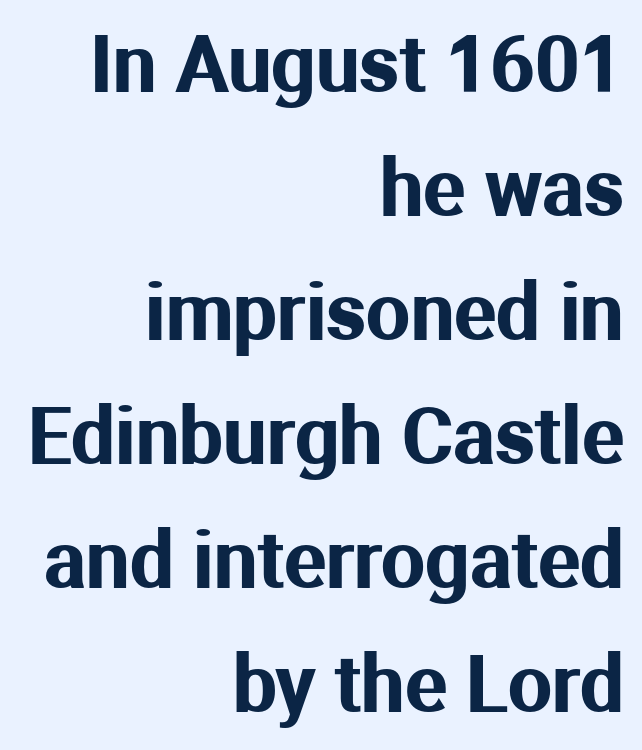
Q: Is the text italic (slanted)? A: No, it is upright.
Q: Is the typeface a serif or a sans-serif typeface? A: Sans-serif.
Q: Is the text underlined? A: No.
Q: How is the paragraph aligned? A: Right-aligned.
Q: Is the spacing between letters normal or unusually wide? A: Normal.
Q: Is the spacing between lines tight, normal or loose? A: Normal.
Q: Width (condensed, normal, or wide)? A: Normal.
Q: Stroke contrast? A: Medium.
Q: x-height? A: Medium.
Q: Monospaced? A: No.
